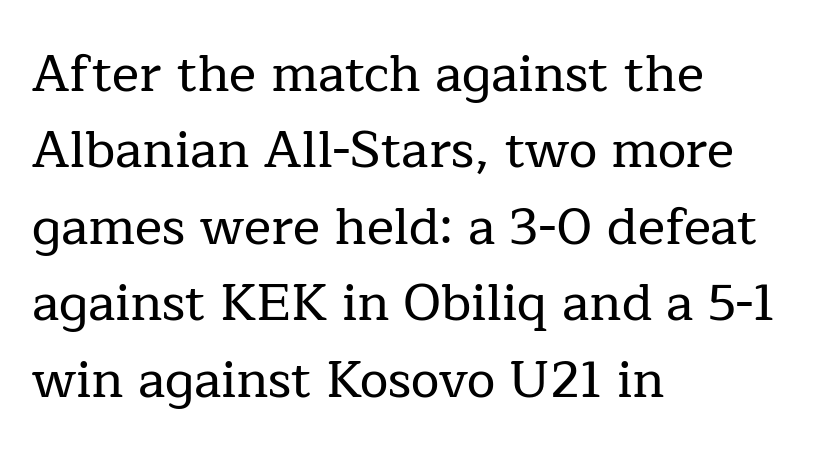
{"serif": "yes", "italic": "no", "width": "normal", "stroke_contrast": "low", "x_height": "medium", "monospaced": "no", "underline": "no", "align": "left", "line_spacing": "normal", "line_spacing_ratio": 1.5, "letter_spacing": "normal", "letter_spacing_em": 0.0, "glyph_px": 51}
